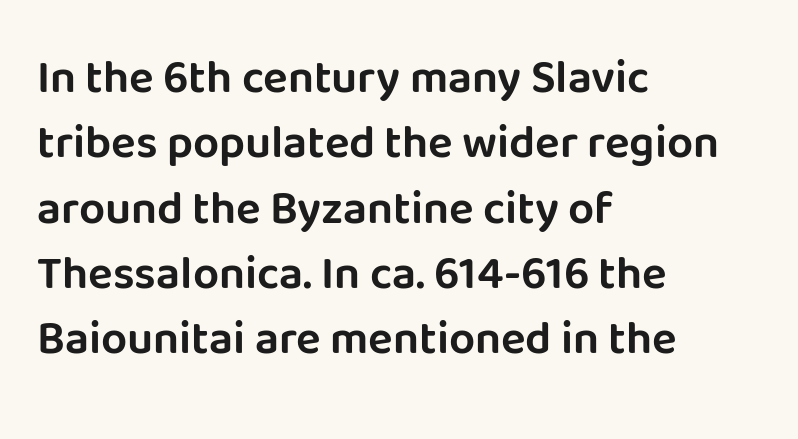
Q: Is the text italic (slanted)? A: No, it is upright.
Q: Is the typeface a serif or a sans-serif typeface? A: Sans-serif.
Q: Is the text underlined? A: No.
Q: How is the paragraph aligned? A: Left-aligned.
Q: Is the spacing between letters normal or unusually wide? A: Normal.
Q: Is the spacing between lines tight, normal or loose? A: Normal.
Q: Width (condensed, normal, or wide)? A: Normal.
Q: Stroke contrast? A: Low.
Q: x-height? A: Large.
Q: Monospaced? A: No.
